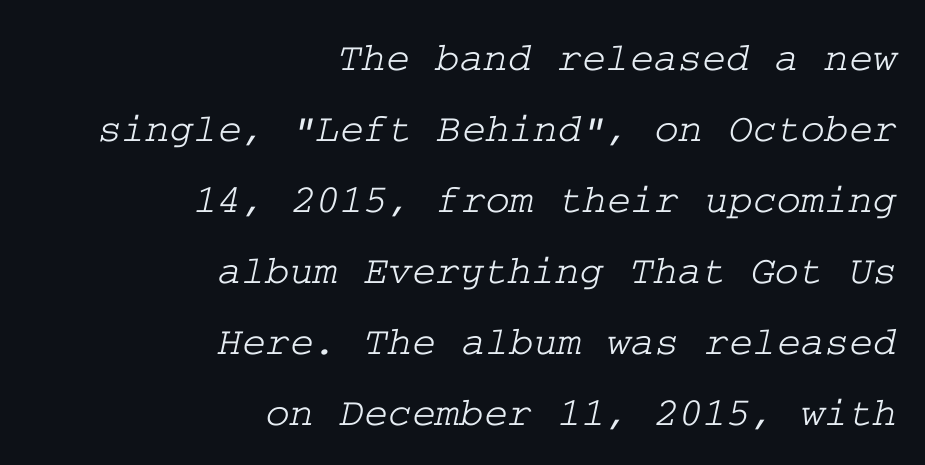
The image shows 41 px wide serif type; set right-aligned, line spacing 1.73x, normal letter spacing, not underlined; low stroke contrast and a medium x-height.
